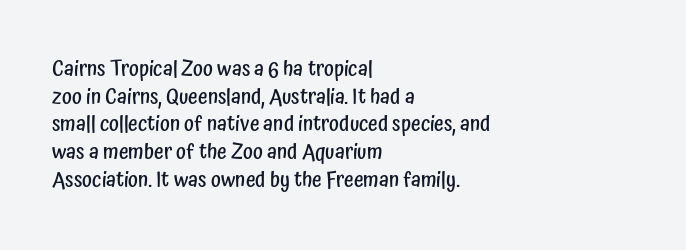
Q: Is the text bold? A: Semi-bold.
Q: Is the text italic (slanted)? A: No, it is upright.
Q: Is the text underlined? A: No.
Q: How is the paragraph aligned? A: Left-aligned.
Q: Is the spacing between letters normal or unusually wide? A: Normal.
Q: Is the spacing between lines tight, normal or loose? A: Normal.
